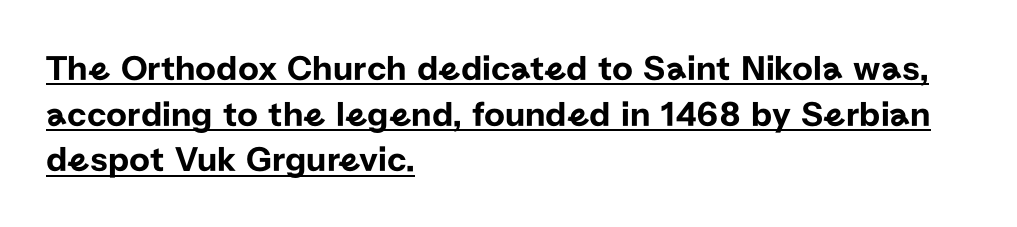
{"serif": "no", "italic": "no", "width": "normal", "stroke_contrast": "low", "x_height": "medium", "monospaced": "no", "underline": "yes", "align": "left", "line_spacing": "normal", "line_spacing_ratio": 1.27, "letter_spacing": "normal", "letter_spacing_em": 0.0, "glyph_px": 36}
